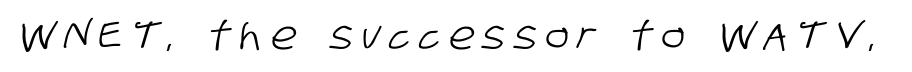
The image shows 39 px condensed sans-serif type; set unusually wide letter spacing (+0.23 em), not underlined; low stroke contrast and a large x-height.
